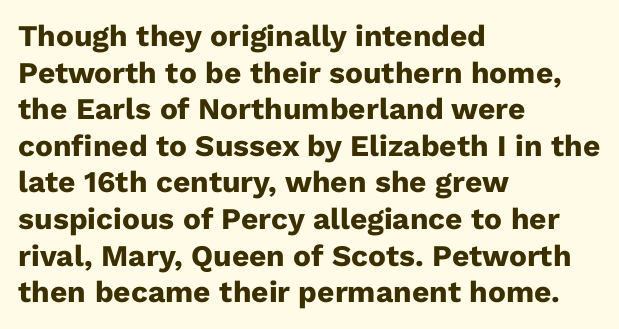
Q: Is the text bold? A: Yes.
Q: Is the text italic (slanted)? A: No, it is upright.
Q: Is the typeface a serif or a sans-serif typeface? A: Sans-serif.
Q: Is the text underlined? A: No.
Q: How is the paragraph aligned? A: Left-aligned.
Q: Is the spacing between letters normal or unusually wide? A: Normal.
Q: Width (condensed, normal, or wide)? A: Normal.
Q: Stroke contrast? A: Low.
Q: x-height? A: Medium.
Q: Monospaced? A: No.
